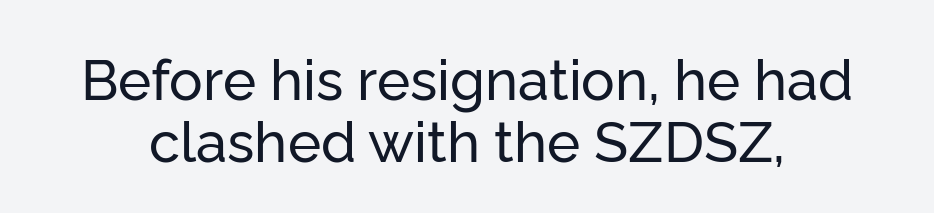
{"serif": "no", "italic": "no", "width": "normal", "stroke_contrast": "low", "x_height": "medium", "monospaced": "no", "underline": "no", "line_spacing": "tight", "line_spacing_ratio": 1.11, "letter_spacing": "normal", "letter_spacing_em": 0.0, "glyph_px": 56}
